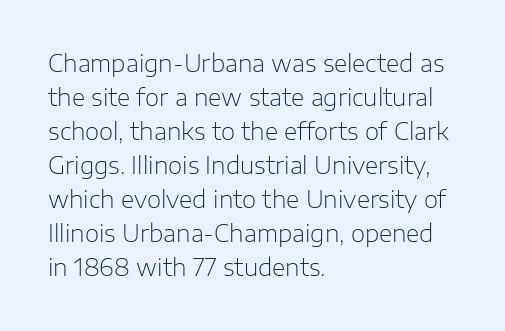
The type sits square on the baseline with zero lean. Stem width sits at or under what a default text font uses. Horizontally, the lines are justified to the leading edge only. This sample keeps an unexceptional amount of space between lines. The space beneath each line is pristine and unruled. There is no visible air inserted between adjacent glyphs.
